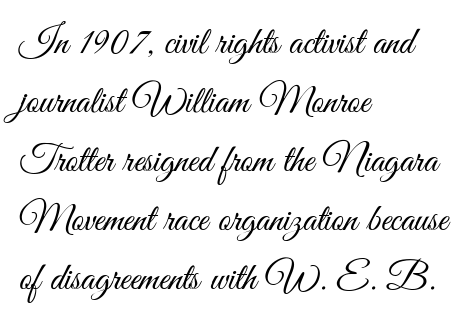
The image shows 39 px light, condensed sans-serif type; set left-aligned, normal line spacing (1.51x), normal letter spacing, not underlined; medium stroke contrast and a small x-height.
